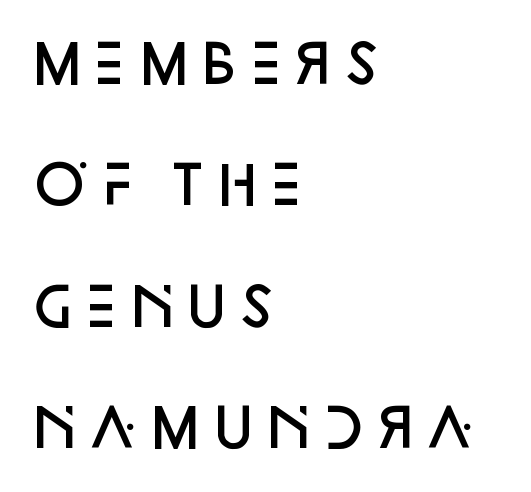
Q: Is the text bold? A: Semi-bold.
Q: Is the text italic (slanted)? A: No, it is upright.
Q: Is the typeface a serif or a sans-serif typeface? A: Sans-serif.
Q: Is the text underlined? A: No.
Q: How is the paragraph aligned? A: Left-aligned.
Q: Is the spacing between letters normal or unusually wide? A: Normal.
Q: Is the spacing between lines tight, normal or loose? A: Loose.
Q: Width (condensed, normal, or wide)? A: Normal.
Q: Stroke contrast? A: Low.
Q: x-height? A: Large.
Q: Monospaced? A: No.
